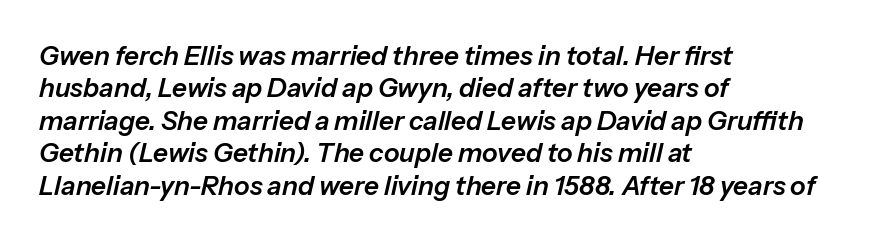
Descenders are the only things crossing below the line. Each line starts at the same left margin while the right side varies. The gaps between neighbouring characters are ordinary and unremarkable. Designer's note — italics engaged.
